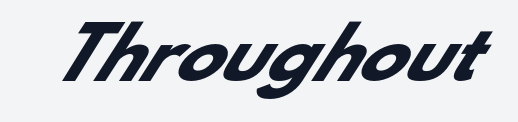
{"serif": "no", "bold": "yes", "weight": "heavy", "width": "normal", "stroke_contrast": "low", "x_height": "small", "monospaced": "no", "underline": "no", "letter_spacing": "normal", "letter_spacing_em": 0.0, "glyph_px": 69}
